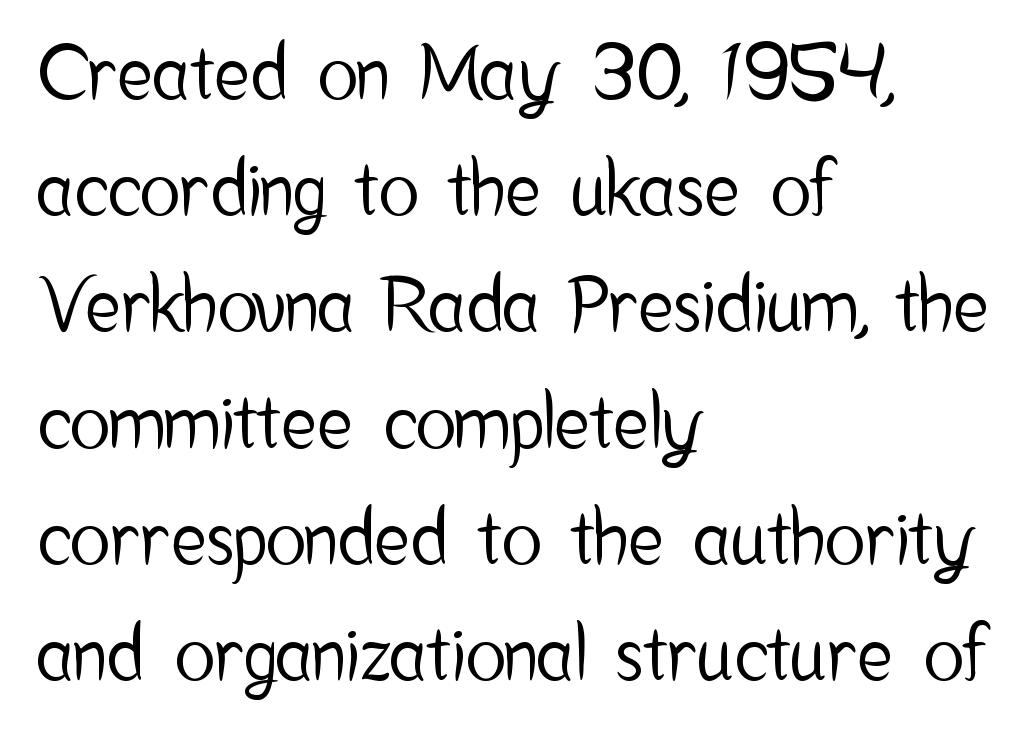
Note: no serifs on the glyphs. The paragraph has a hard left edge and a soft right edge. A normal amount of white space separates one row of letters from the next. What stands out about the letter spacing? Nothing — it is the standard amount.
